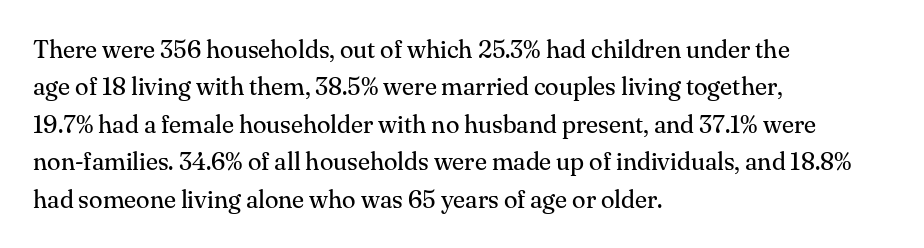
In CSS terms this would be text-align: left. Descenders are the only things crossing below the line. One glance says typical: line gaps are just what's usual. This is the regular roman posture of the typeface.
